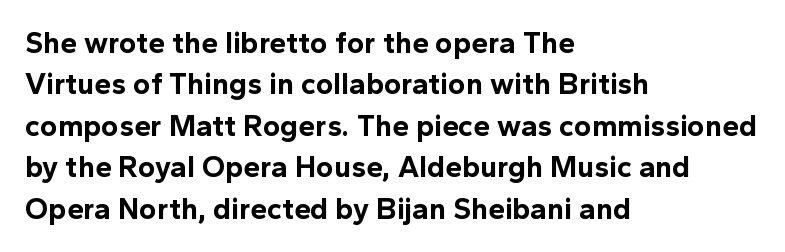
Stroke thickness is high; the sample reads as a true bold. Words float on clear page, feet unadorned. You can tell from the bare stems that sans-serif type was used. Normally led — the rows are evenly, conventionally spaced. Compared with typical body copy, the letter spacing here is the same.
